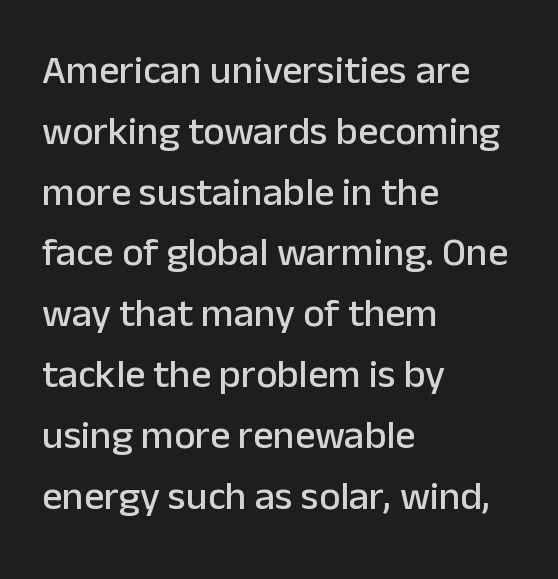
This sample uses plain, unmodified letter spacing. Stroke terminals: plain, sans-serif. Whoever set this chose a conventional vertical rhythm. In terms of posture, this sample is upright.
